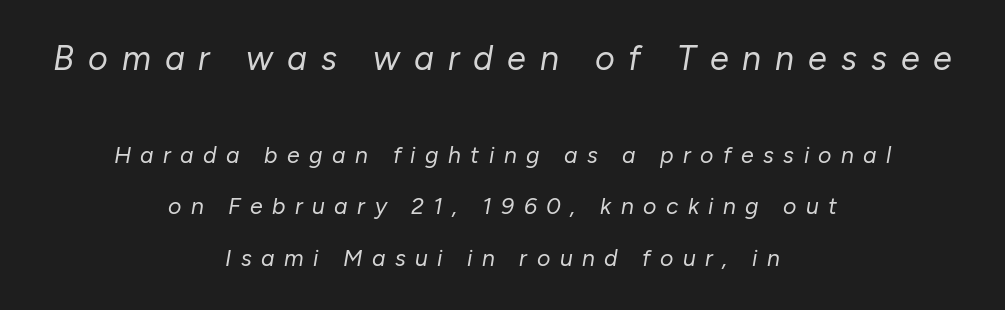
The image shows 34 px regular-weight type, italic (leaning right); set centered, loose line spacing (2.25x), unusually wide letter spacing (+0.41 em), not underlined; the first (top) block is 1.48x larger; low stroke contrast and a medium x-height.
